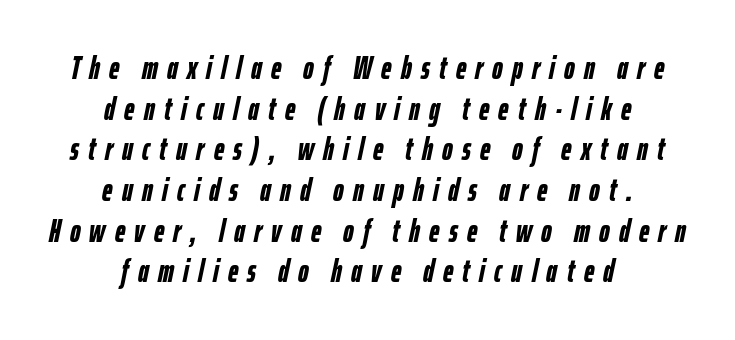
{"italic": "yes", "lean": "right", "slant_degrees": 12, "bold": "yes", "weight": "semibold", "width": "condensed", "stroke_contrast": "low", "x_height": "medium", "monospaced": "no", "underline": "no", "align": "center", "line_spacing": "normal", "line_spacing_ratio": 1.27, "letter_spacing": "wide", "letter_spacing_em": 0.29, "glyph_px": 32}
